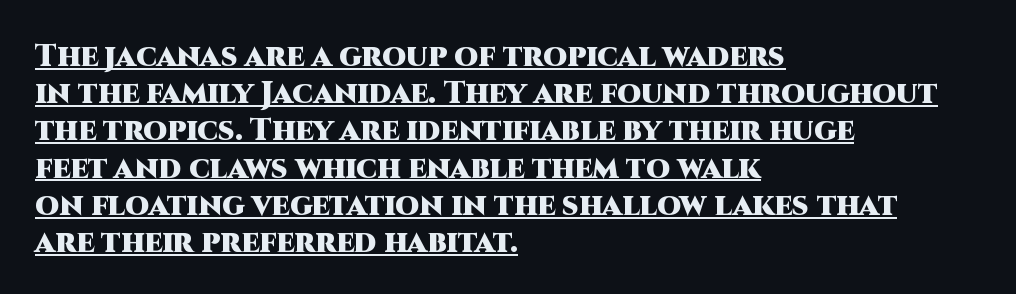
{"serif": "no", "italic": "no", "bold": "yes", "weight": "heavy", "width": "normal", "stroke_contrast": "high", "x_height": "large", "monospaced": "no", "underline": "yes", "align": "left", "line_spacing_ratio": 1.2, "letter_spacing": "normal", "letter_spacing_em": 0.0, "glyph_px": 31}
